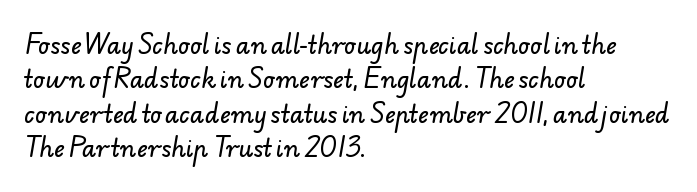
{"underline": "no", "align": "left", "line_spacing": "normal", "line_spacing_ratio": 1.49, "letter_spacing": "normal", "letter_spacing_em": 0.0, "glyph_px": 23}
